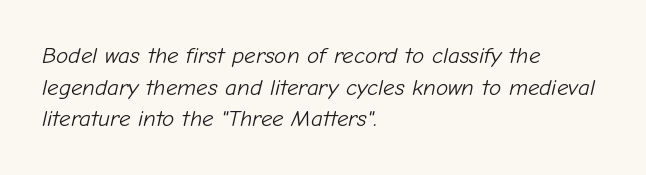
{"italic": "yes", "lean": "right", "slant_degrees": 12, "bold": "no", "underline": "no", "align": "left", "line_spacing": "normal", "line_spacing_ratio": 1.37, "letter_spacing": "normal", "letter_spacing_em": 0.0, "glyph_px": 23}
